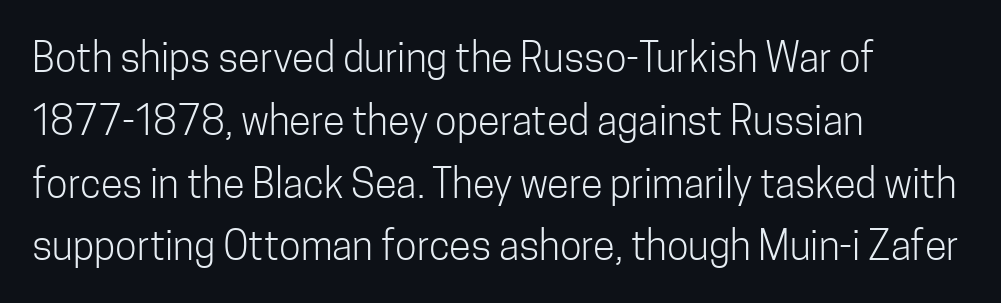
{"serif": "no", "italic": "no", "bold": "no", "weight": "light", "width": "condensed", "stroke_contrast": "low", "x_height": "medium", "monospaced": "no", "underline": "no", "align": "left", "line_spacing": "normal", "line_spacing_ratio": 1.57, "letter_spacing": "normal", "letter_spacing_em": 0.0, "glyph_px": 40}
